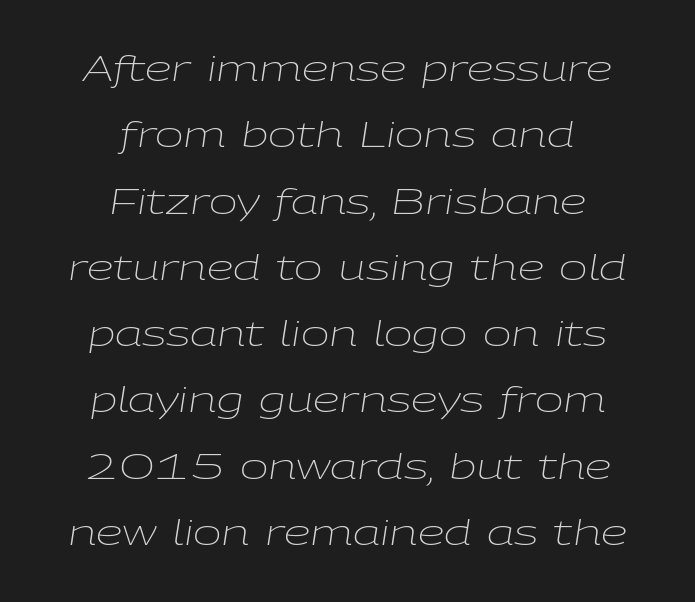
{"italic": "yes", "lean": "right", "slant_degrees": 9, "bold": "no", "weight": "light", "width": "wide", "stroke_contrast": "low", "x_height": "medium", "monospaced": "no", "underline": "no", "align": "center", "line_spacing": "loose", "line_spacing_ratio": 1.95, "letter_spacing": "normal", "letter_spacing_em": 0.0, "glyph_px": 34}
